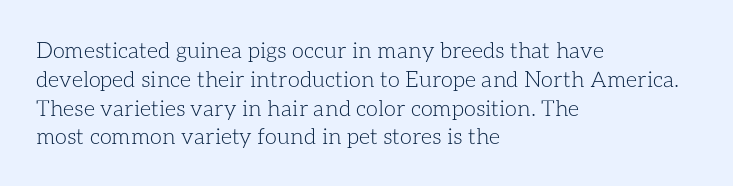
The image shows 22 px text type, upright; set left-aligned, normal line spacing (1.31x), normal letter spacing, not underlined.
